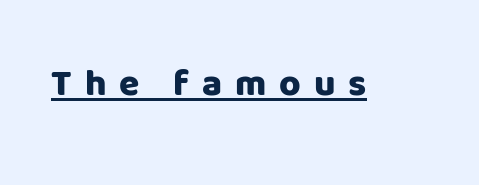
Tracking here is generous; glyphs stand well apart from one another. The passage shown is underscored from start to finish. The passage shown is typeset with a sans-serif family. It's the straight-up-and-down kind of type. Each glyph is drawn with heavy, bold strokes. Varying glyph widths throughout — classic text-font behaviour.
